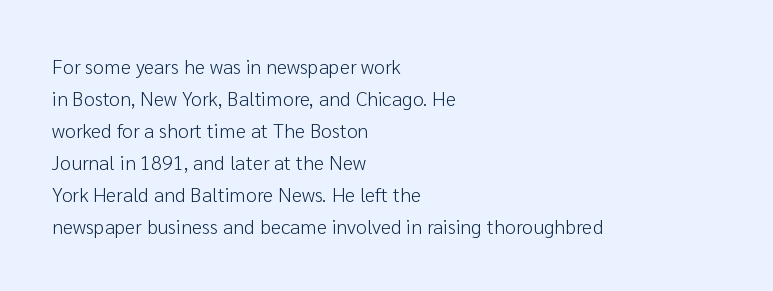
Caption: standard tracking, unaltered. The line-height multiplier appears to be the usual default. Type without underlining. This sample uses an upright cut, with every glyph sitting square on the baseline. This rendering uses left alignment, leaving the right contour irregular. The characters are drawn with everyday or finer stroke widths.
